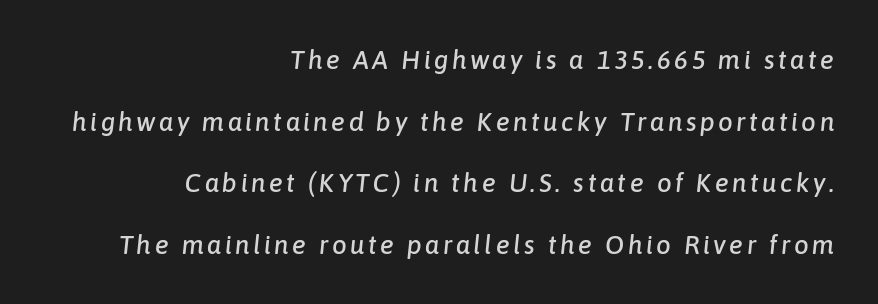
Rule under the text: the space is simply empty. Summary of vertical rhythm: relaxed, with wide interline spacing. The face used here has a pronounced slope to its letters. Horizontal alignment here is rightward, an uncommon choice for prose.
